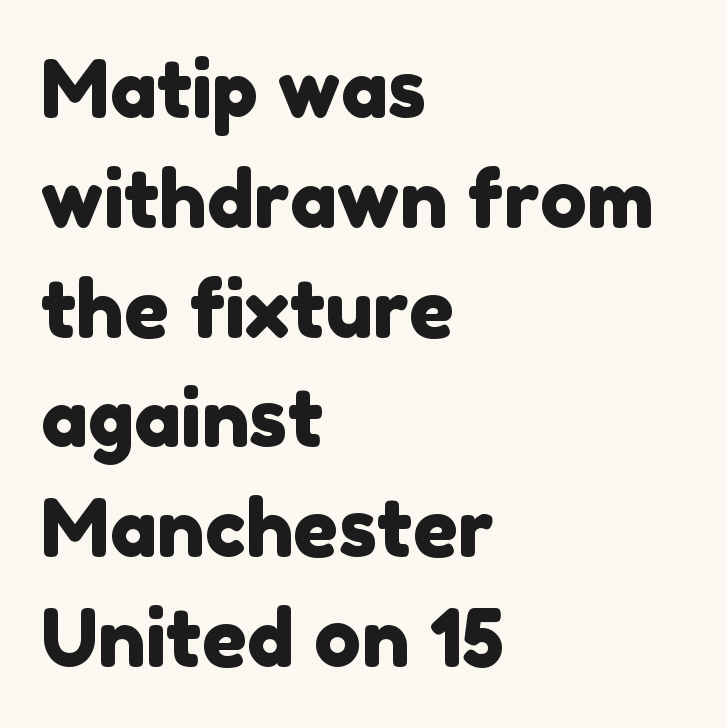
{"serif": "no", "width": "normal", "stroke_contrast": "low", "x_height": "medium", "monospaced": "no", "underline": "no", "align": "left", "line_spacing": "normal", "line_spacing_ratio": 1.39, "letter_spacing": "normal", "letter_spacing_em": 0.0, "glyph_px": 79}
